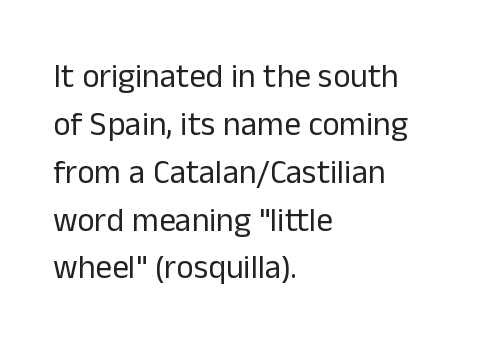
{"serif": "no", "italic": "no", "bold": "no", "weight": "regular", "width": "normal", "stroke_contrast": "low", "x_height": "medium", "monospaced": "no", "underline": "no", "align": "left", "line_spacing": "normal", "line_spacing_ratio": 1.45, "letter_spacing": "normal", "letter_spacing_em": 0.0, "glyph_px": 33}
